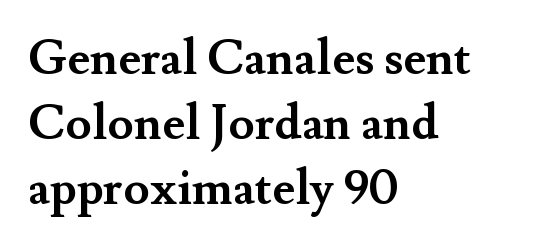
Posture: upright roman. Does extra space separate the letters? No, they use regular spacing. Descenders hang freely into open space. What kind of face is this? One with serifs.
